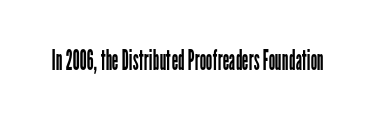
Q: Is the text bold? A: No.
Q: Is the text italic (slanted)? A: No, it is upright.
Q: Is the typeface a serif or a sans-serif typeface? A: Sans-serif.
Q: Is the text underlined? A: No.
Q: Is the spacing between letters normal or unusually wide? A: Normal.
Q: Width (condensed, normal, or wide)? A: Condensed.
Q: Stroke contrast? A: Low.
Q: x-height? A: Medium.
Q: Monospaced? A: No.
